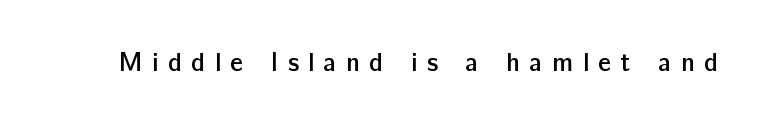
{"italic": "no", "bold": "semi", "underline": "no", "letter_spacing": "wide", "letter_spacing_em": 0.36, "glyph_px": 26}
